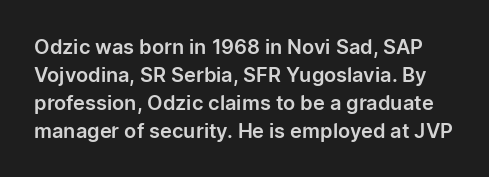
{"italic": "no", "underline": "no", "line_spacing": "normal", "line_spacing_ratio": 1.4, "letter_spacing": "normal", "letter_spacing_em": 0.0, "glyph_px": 20}
